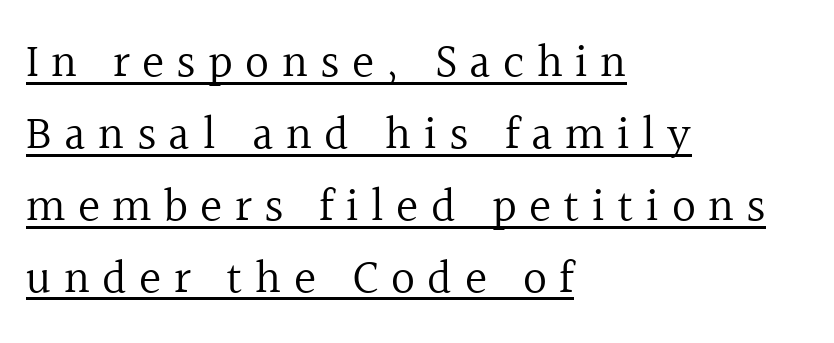
{"serif": "yes", "italic": "no", "bold": "no", "weight": "regular", "width": "normal", "x_height": "medium", "monospaced": "no", "underline": "yes", "align": "left", "line_spacing": "normal", "line_spacing_ratio": 1.53, "letter_spacing": "wide", "letter_spacing_em": 0.26, "glyph_px": 47}
